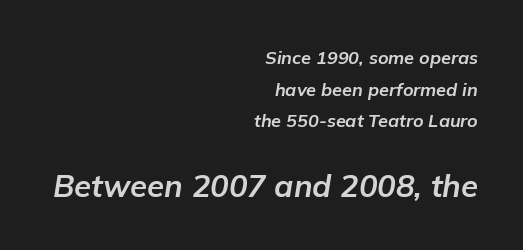
{"italic": "yes", "lean": "right", "slant_degrees": 9, "bold": "yes", "weight": "bold", "width": "normal", "stroke_contrast": "low", "x_height": "medium", "monospaced": "no", "underline": "no", "align": "right", "line_spacing_ratio": 1.76, "letter_spacing": "normal", "letter_spacing_em": 0.0, "larger_block": "second", "size_ratio": 1.72, "glyph_px": 31}
